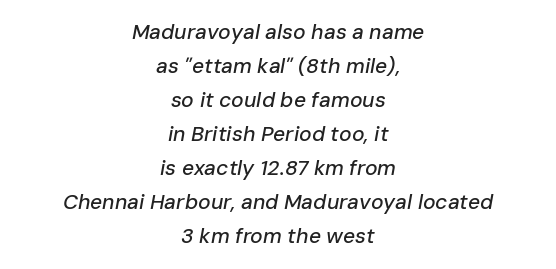
The image shows 21 px text type, italic (leaning right); set centered, normal line spacing (1.62x), normal letter spacing, not underlined.
